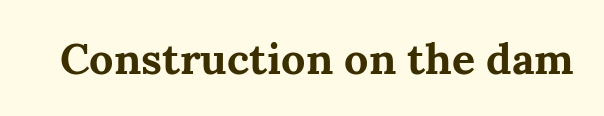
{"serif": "yes", "italic": "no", "bold": "yes", "weight": "bold", "width": "normal", "stroke_contrast": "medium", "x_height": "medium", "monospaced": "no", "underline": "no", "letter_spacing": "normal", "letter_spacing_em": 0.0, "glyph_px": 43}
